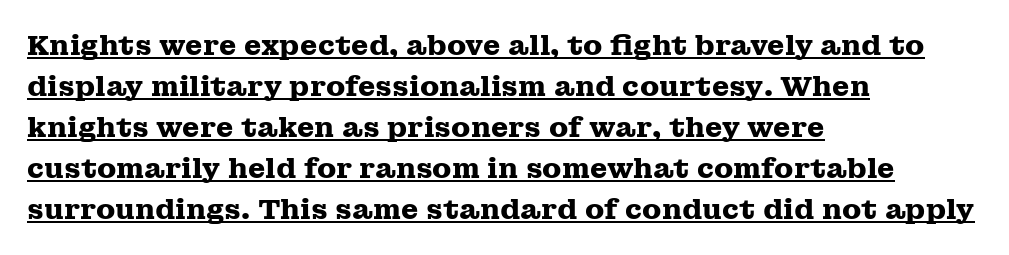
{"serif": "yes", "italic": "no", "bold": "yes", "weight": "heavy", "width": "wide", "stroke_contrast": "medium", "x_height": "medium", "monospaced": "no", "underline": "yes", "align": "left", "line_spacing": "normal", "line_spacing_ratio": 1.46, "letter_spacing": "normal", "letter_spacing_em": 0.0, "glyph_px": 28}
